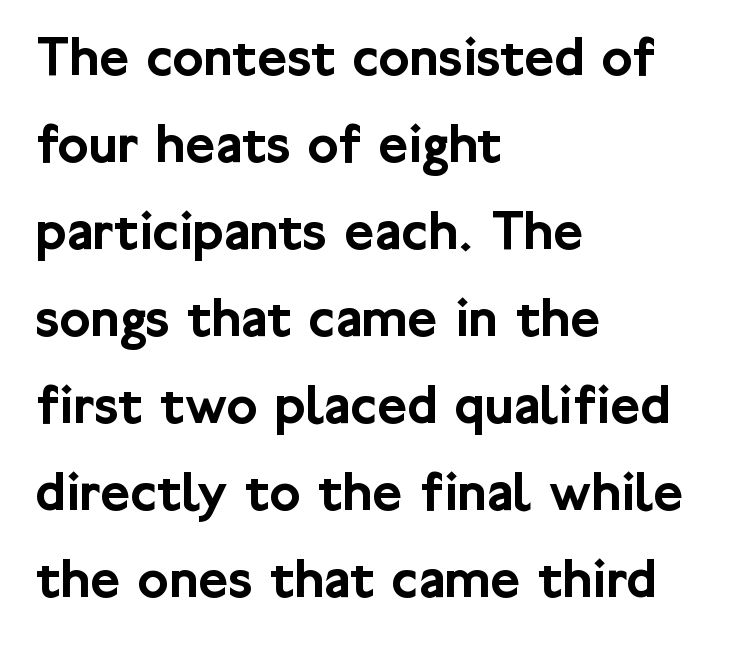
{"serif": "no", "italic": "no", "width": "normal", "stroke_contrast": "low", "x_height": "medium", "monospaced": "no", "underline": "no", "align": "left", "line_spacing": "normal", "line_spacing_ratio": 1.5, "letter_spacing": "normal", "letter_spacing_em": 0.0, "glyph_px": 58}
